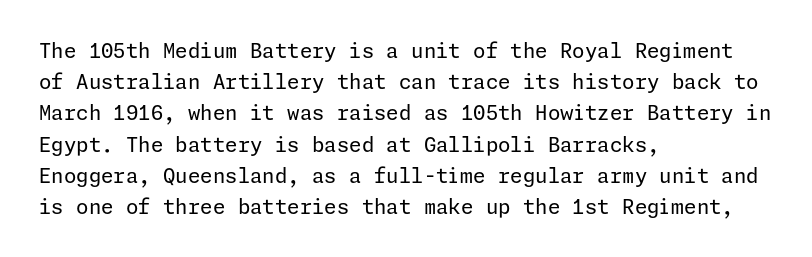
Between one letter and the next there's only the usual sliver of space. Letters rest on an invisible, unmarked baseline. Does the copy run flush right? No — it runs flush left. Nothing heavy about these letters — not bold at all.
